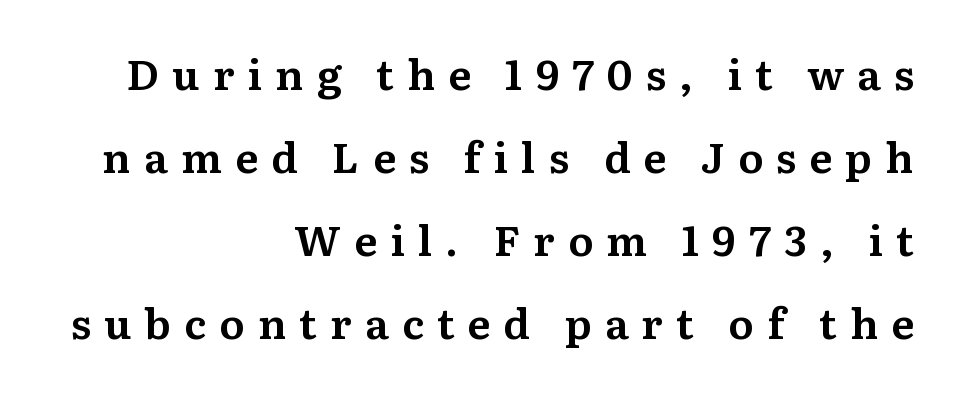
{"serif": "yes", "italic": "no", "width": "normal", "stroke_contrast": "medium", "x_height": "medium", "monospaced": "no", "underline": "no", "align": "right", "line_spacing": "loose", "line_spacing_ratio": 1.98, "letter_spacing": "wide", "letter_spacing_em": 0.31, "glyph_px": 42}
